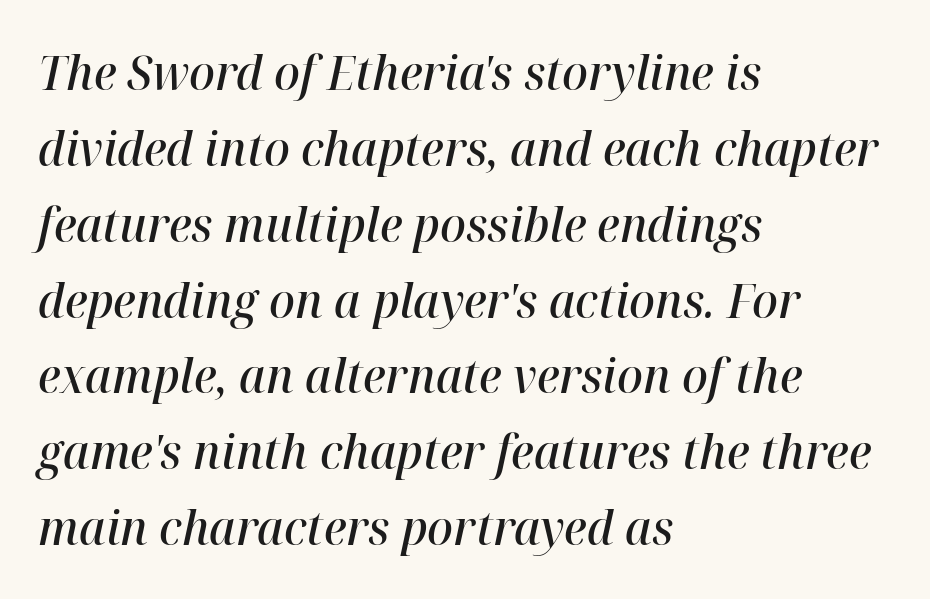
{"italic": "yes", "lean": "right", "slant_degrees": 12, "bold": "semi", "weight": "semibold", "width": "normal", "stroke_contrast": "high", "x_height": "medium", "monospaced": "no", "underline": "no", "align": "left", "line_spacing": "normal", "line_spacing_ratio": 1.58, "letter_spacing": "normal", "letter_spacing_em": 0.0, "glyph_px": 48}
